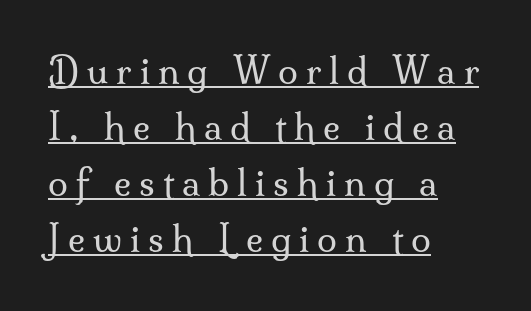
{"serif": "yes", "italic": "no", "bold": "no", "weight": "regular", "width": "normal", "stroke_contrast": "medium", "x_height": "small", "monospaced": "no", "underline": "yes", "align": "left", "line_spacing": "normal", "line_spacing_ratio": 1.56, "letter_spacing": "wide", "letter_spacing_em": 0.22, "glyph_px": 36}
